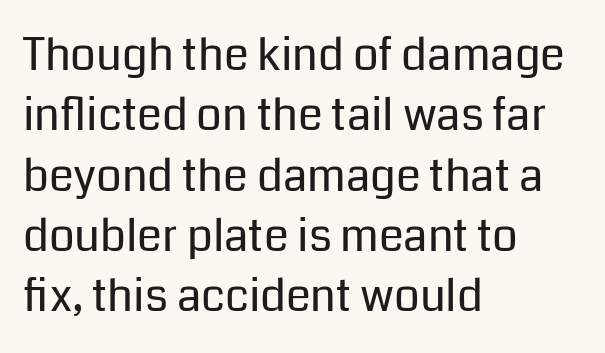
{"serif": "no", "italic": "no", "bold": "no", "weight": "regular", "width": "normal", "stroke_contrast": "low", "x_height": "medium", "monospaced": "no", "underline": "no", "align": "left", "line_spacing": "normal", "line_spacing_ratio": 1.34, "letter_spacing": "normal", "letter_spacing_em": 0.0, "glyph_px": 45}
